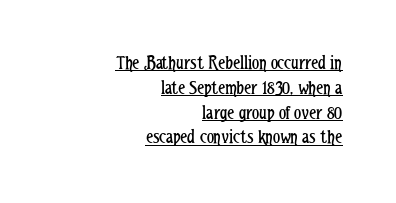
The image shows 20 px text type, upright; set right-aligned, line spacing 1.24x, normal letter spacing, underlined.
